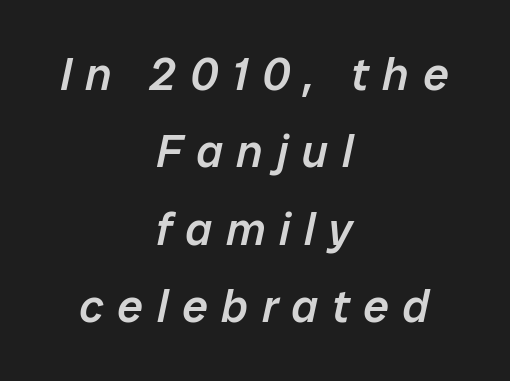
{"italic": "yes", "lean": "right", "slant_degrees": 12, "bold": "semi", "weight": "semibold", "width": "normal", "stroke_contrast": "low", "x_height": "medium", "monospaced": "no", "underline": "no", "align": "center", "line_spacing": "normal", "line_spacing_ratio": 1.68, "letter_spacing": "wide", "letter_spacing_em": 0.3, "glyph_px": 46}
